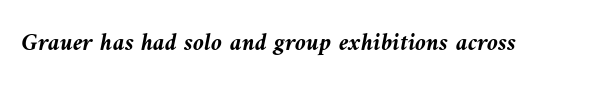
The image shows 25 px bold type, italic (leaning left); set normal letter spacing, not underlined.
